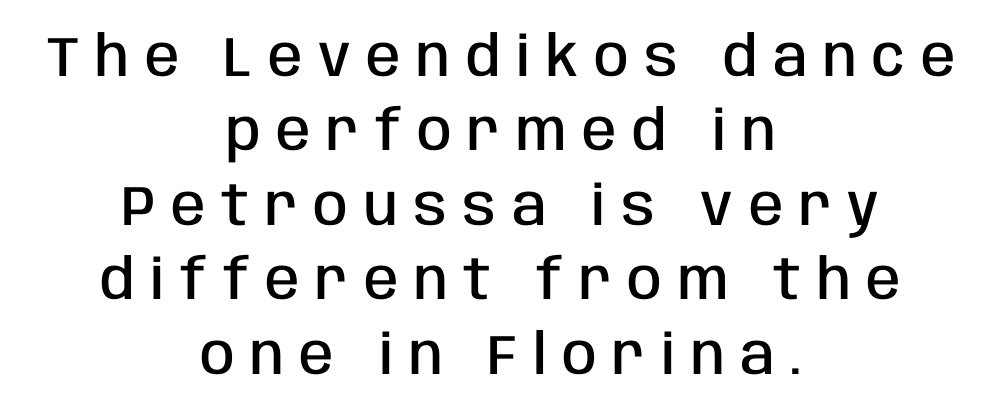
Stroke terminals: plain, sans-serif. A typesetter would mark this as roman, not italic. Is the type bold? Partly — it's a semibold, heavier than regular but not fully bold. The line texture is sparse and dotted thanks to wide tracking. Both edges are ragged and mirror each other, which tells us the setting is centered.
